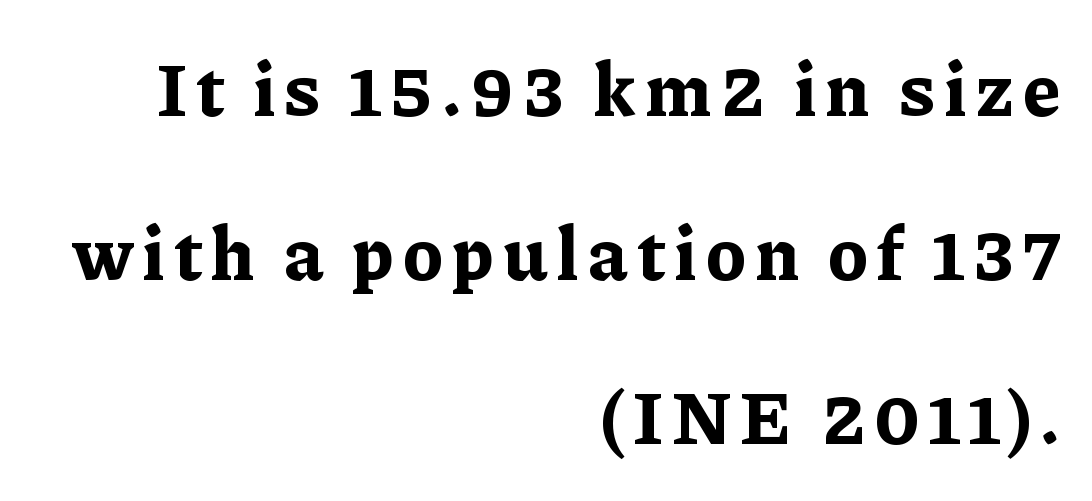
The image shows 75 px bold serif type, upright; set right-aligned, loose line spacing (2.19x), not underlined; low stroke contrast and a medium x-height.
